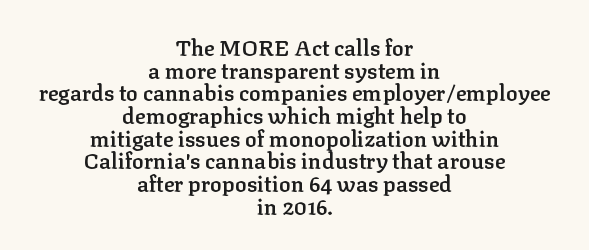
Set as a demibold, roughly 600 on the weight scale. Underlining? Definitely not there. Is there any slant? The stems are plumb. Nothing unusual about the tracking: characters are spaced as the font intends.
